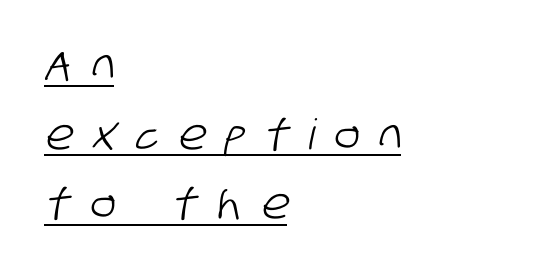
The image shows 42 px condensed sans-serif type; set left-aligned, normal line spacing (1.66x), unusually wide letter spacing (+0.48 em), underlined; low stroke contrast and a large x-height.
